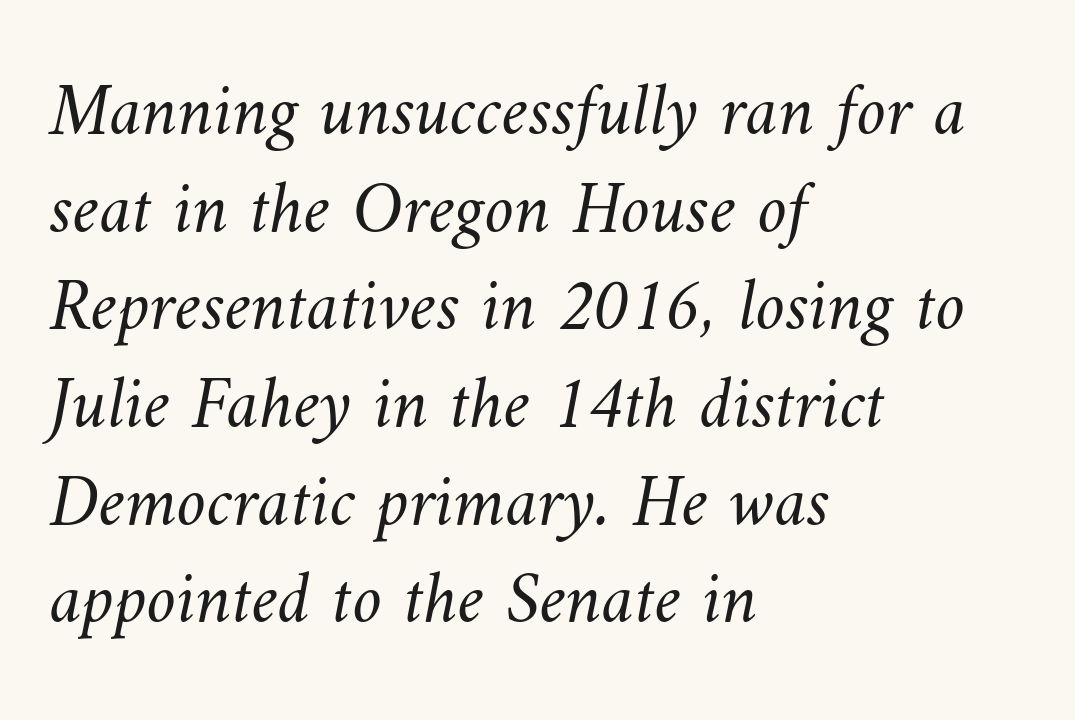
Q: Is the text bold? A: No.
Q: Is the text underlined? A: No.
Q: How is the paragraph aligned? A: Left-aligned.
Q: Is the spacing between letters normal or unusually wide? A: Normal.
Q: Is the spacing between lines tight, normal or loose? A: Normal.
Q: Width (condensed, normal, or wide)? A: Normal.
Q: Stroke contrast? A: Medium.
Q: x-height? A: Small.
Q: Monospaced? A: No.
